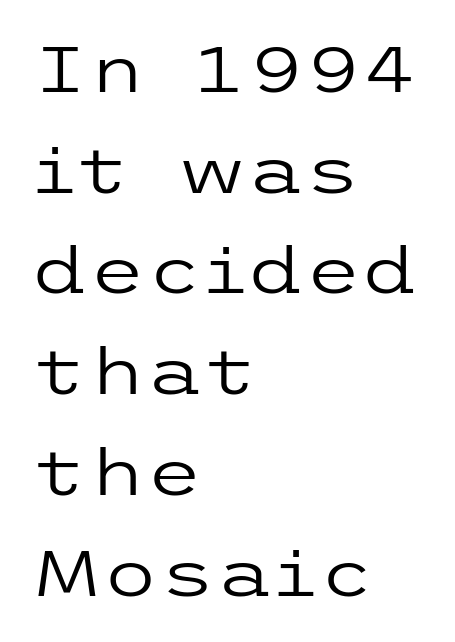
{"serif": "no", "italic": "no", "bold": "no", "weight": "regular", "width": "wide", "stroke_contrast": "low", "x_height": "medium", "underline": "no", "align": "left", "line_spacing": "normal", "line_spacing_ratio": 1.55, "letter_spacing": "normal", "letter_spacing_em": 0.0, "glyph_px": 65}
